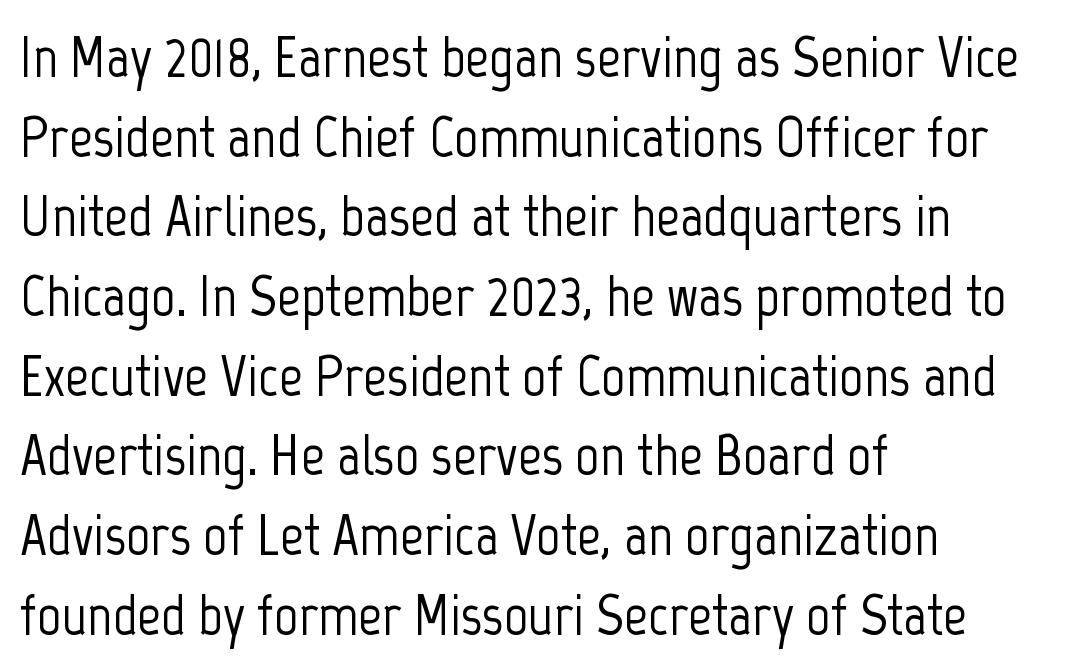
The image shows 59 px condensed sans-serif type, upright; set left-aligned, normal line spacing (1.35x), normal letter spacing, not underlined; low stroke contrast and a medium x-height.
